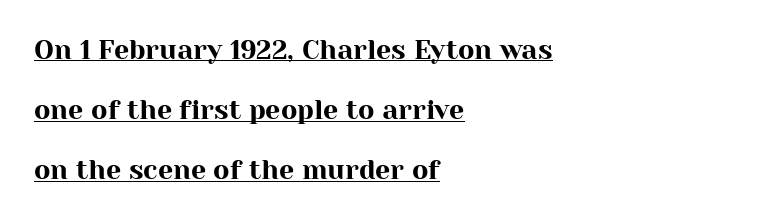
Q: Is the text italic (slanted)? A: No, it is upright.
Q: Is the text underlined? A: Yes.
Q: How is the paragraph aligned? A: Left-aligned.
Q: Is the spacing between letters normal or unusually wide? A: Normal.
Q: Is the spacing between lines tight, normal or loose? A: Loose.
